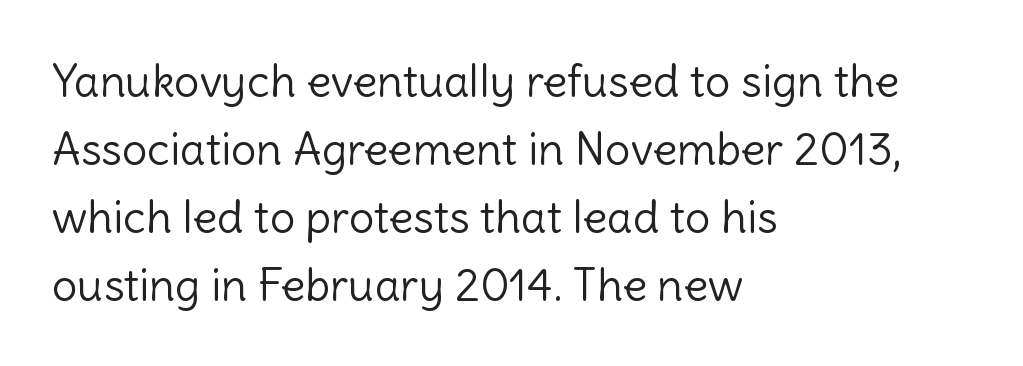
Reading down the block, your eye returns to a fixed left position each line. The rows are spaced the way most documents space them. Just letters on the line, the space beneath them empty. In terms of posture, this sample is upright.
